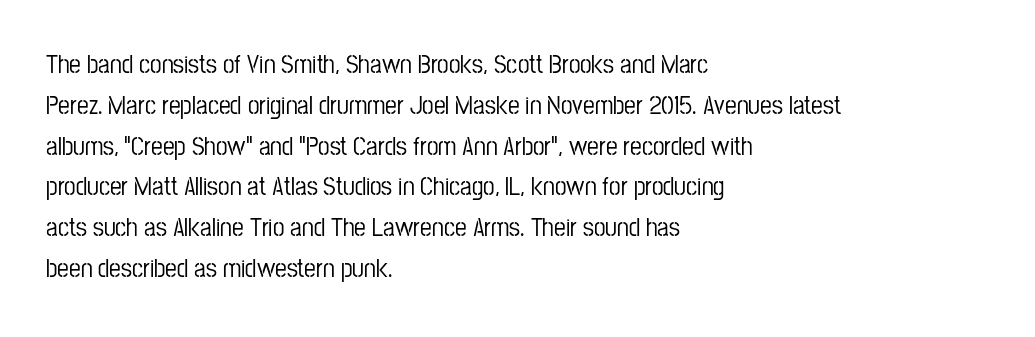
The space between consecutive lines is moderate. This sample uses plain, unmodified letter spacing. Layout note: lines flush left. No italicization has been applied; the sample stays upright. The passage shown is not underscored anywhere.
